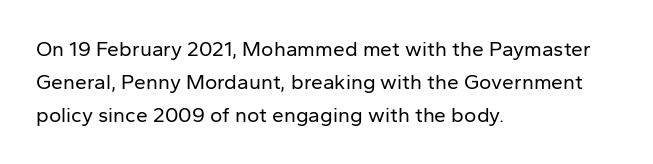
No italicization has been applied; the sample stays upright. This rendering features lettering with no underline. Summary of weight: not heavy and not bold. The typesetter chose a ragged-right arrangement here. The vertical gap from one line to the next is medium.
